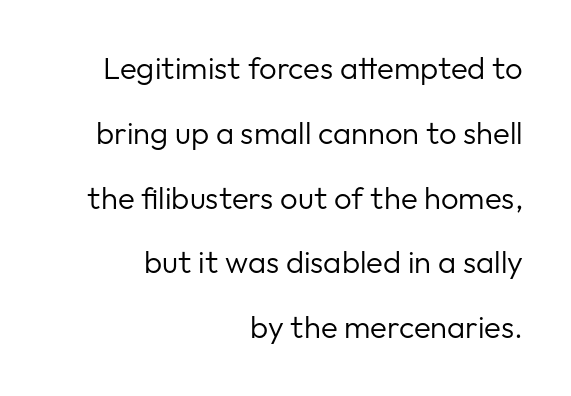
The image shows 31 px regular-weight sans-serif type, upright; set right-aligned, loose line spacing (2.09x), normal letter spacing, not underlined; low stroke contrast and a medium x-height.
